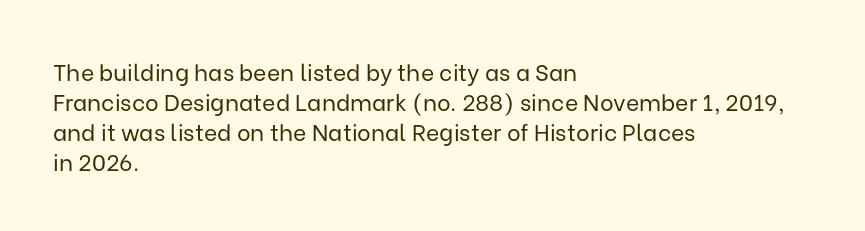
The lines are quadded left. The font sits on the lighter half of the weight spectrum, regular included. Tracking here is standard; glyphs follow each other at the usual distance. Italic? Not at all — the glyphs are vertical. Rule under the text: the space is simply empty.
